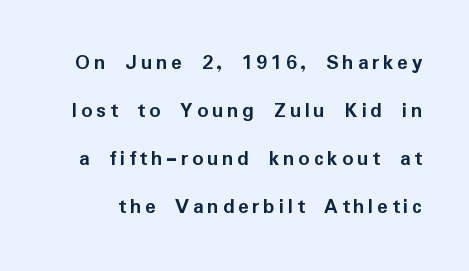
Q: Is the text bold? A: Yes.
Q: Is the text italic (slanted)? A: No, it is upright.
Q: Is the text underlined? A: No.
Q: Is the spacing between lines tight, normal or loose? A: Loose.
